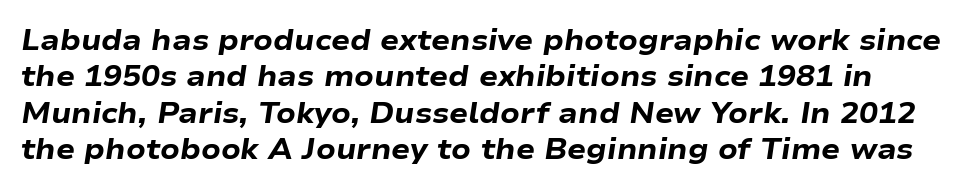
Stroke thickness is high; the sample reads as a true bold. Horizontal bands of white between lines are of average thickness. Lines of text with bare space underneath. Look at the tracking — it's just the regular setting, nothing added. The whole block is typeset with a tilt. Varying glyph widths throughout — classic text-font behaviour.
